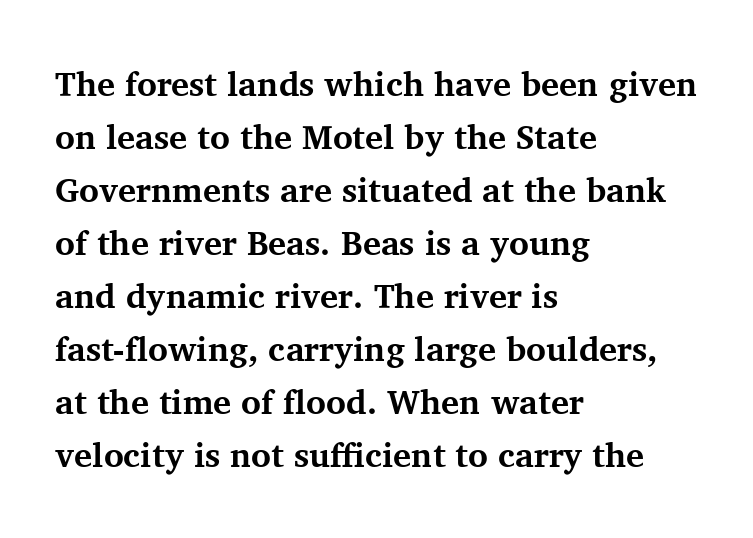
The image shows 34 px bold serif type, upright; set left-aligned, normal line spacing (1.56x), normal letter spacing, not underlined; medium stroke contrast and a medium x-height.
